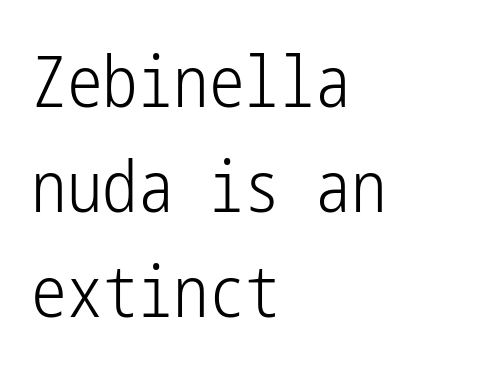
Does extra space separate the letters? No, they use regular spacing. The passage shown is typeset with a sans-serif family. A student would call this left alignment; a typographer would say flush left, rag right. Ordinary non-slanted type is in use.
